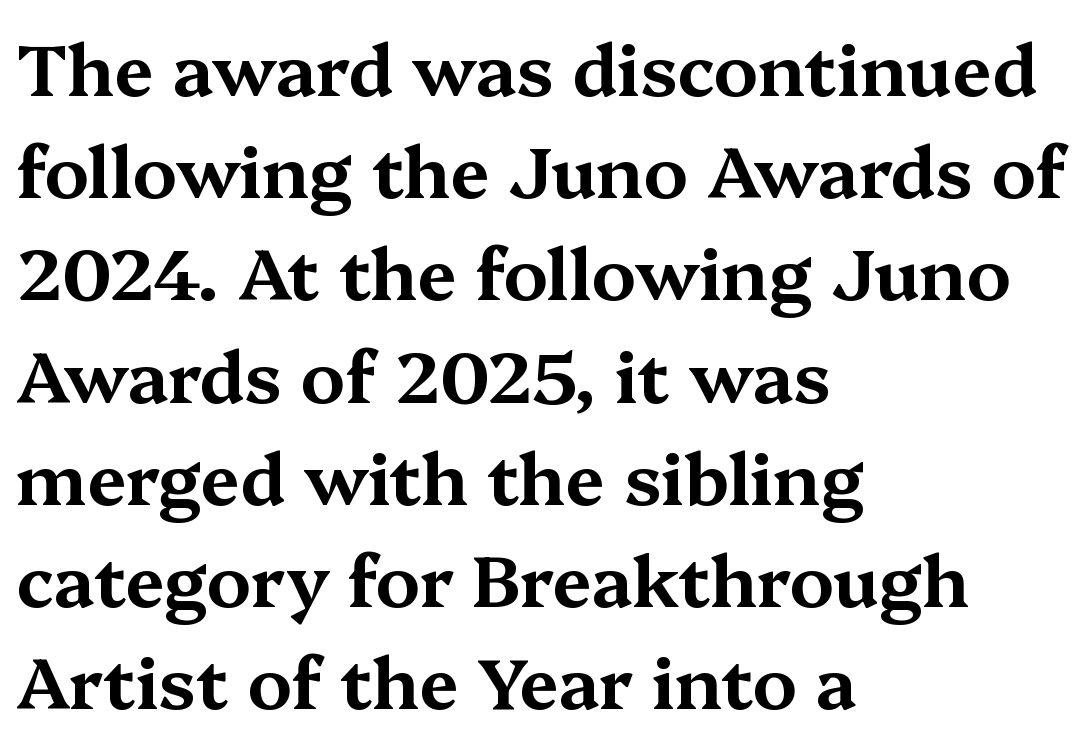
Layout note: lines flush left. Look at the bottom of the vertical strokes: they flare into serifs here. Students, note that the glyphs here touch the page at normal intervals. The lettering holds an erect, upright posture throughout. Successive baselines arrive at the customary interval. The passage shown is typed in a proportional face where columns would drift.
